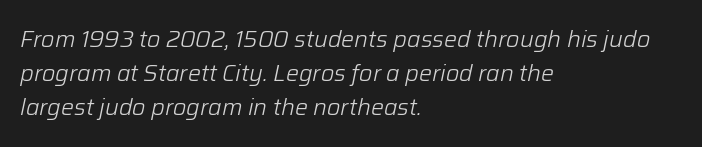
A light-to-regular cut is what we see here. Look at the tracking — it's just the regular setting, nothing added. Is the type slanted? Yes — the strokes lean at a clear angle. Horizontal bands of white between lines are of average thickness. Every row of glyphs begins at an identical x-position on the left.
